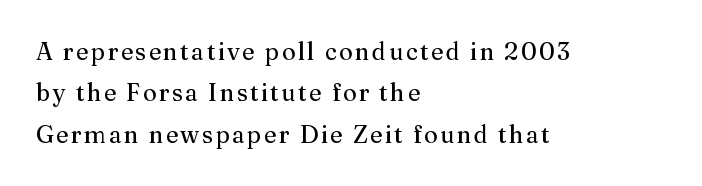
{"italic": "no", "bold": "no", "underline": "no", "align": "left", "line_spacing_ratio": 1.72, "glyph_px": 24}
